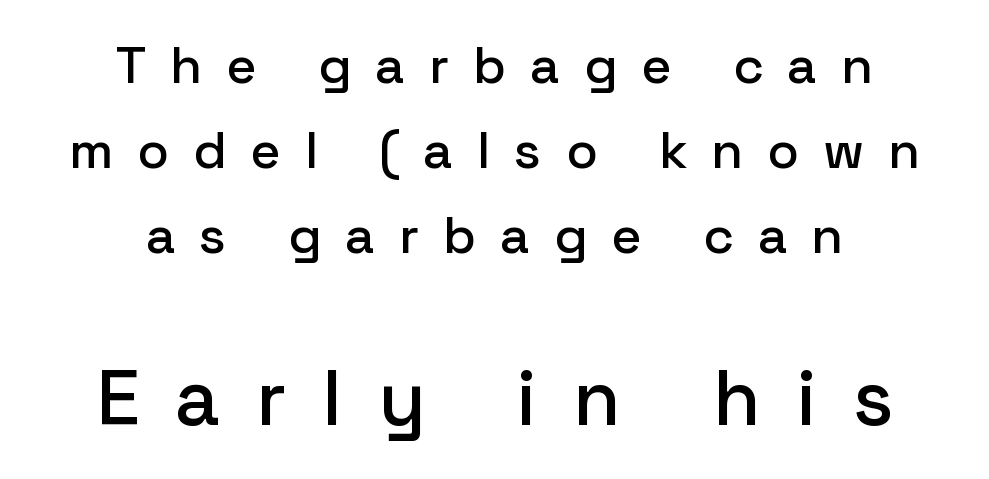
Clear beneath every line of the passage. The face used here is proportionally spaced, like ordinary book or web type. Both edges are ragged and mirror each other, which tells us the setting is centered. A sans-serif font was chosen for this passage.
